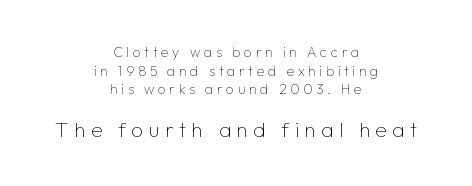
Ink coverage per letter is moderate at most. Line starts and ends both wander, symmetrically. When letters stand straight like this, we call the style roman or upright. Check the space under the baseline: it is left empty.
